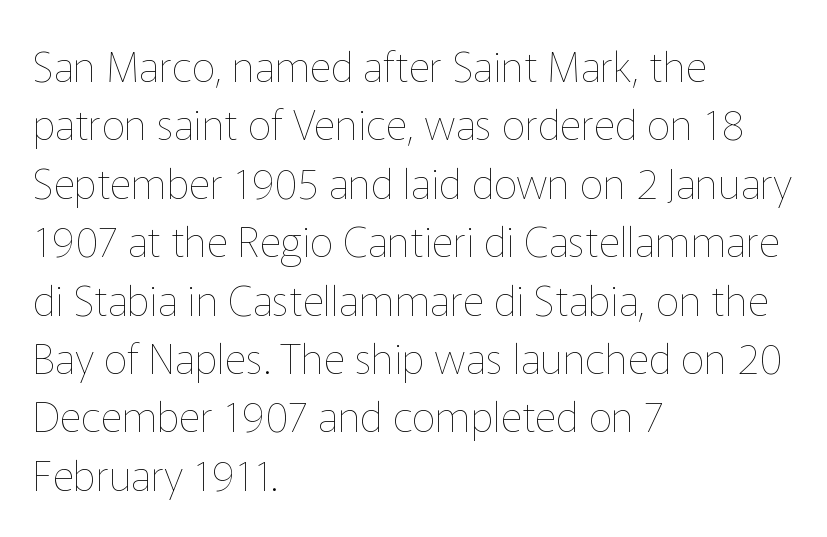
The compositor pushed each line to the left boundary. Compared with a typical body face, this is equally light or lighter still. The designer left line spacing at the default. Spacing between characters is what you'd get straight out of the box. Here the designer chose a conventional face with non-uniform glyph widths.
